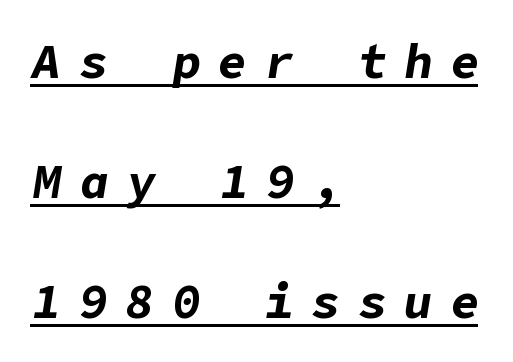
The image shows 48 px bold type, italic (leaning right); set left-aligned, loose line spacing (2.5x), unusually wide letter spacing (+0.37 em), underlined; low stroke contrast and a medium x-height.
